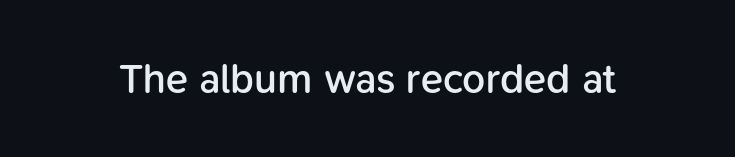
Q: Is the text bold? A: Semi-bold.
Q: Is the text italic (slanted)? A: No, it is upright.
Q: Is the typeface a serif or a sans-serif typeface? A: Sans-serif.
Q: Is the text underlined? A: No.
Q: Is the spacing between letters normal or unusually wide? A: Normal.
Q: Width (condensed, normal, or wide)? A: Normal.
Q: Stroke contrast? A: Low.
Q: x-height? A: Medium.
Q: Monospaced? A: No.
